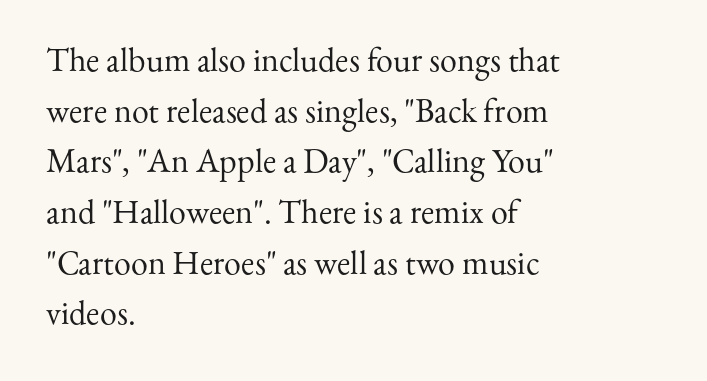
Is there much room between lines? A standard amount, neither cramped nor airy. Serif or sans? Serif — the stroke terminals have little feet. Line beginnings align vertically; line endings do not. Looks like regular typesetting: each glyph gets only the width it needs. Descender tails drop into unmarked territory. Every character sits straight up, as roman type does.
